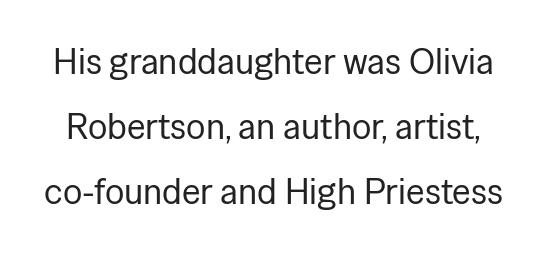
The image shows 36 px regular-weight sans-serif type, upright; set line spacing 1.81x, normal letter spacing, not underlined; low stroke contrast and a medium x-height.
